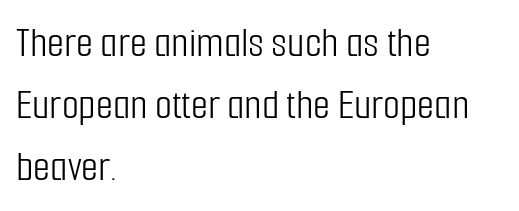
Underlining? Definitely not there. A roman cut, with each character standing at attention. This sample keeps an unexceptional amount of space between lines. This sample is left-justified, so line endings fall wherever the words run out. Letterform terminals end flat and unadorned throughout the passage. No extra ink here — the face is not bold.
